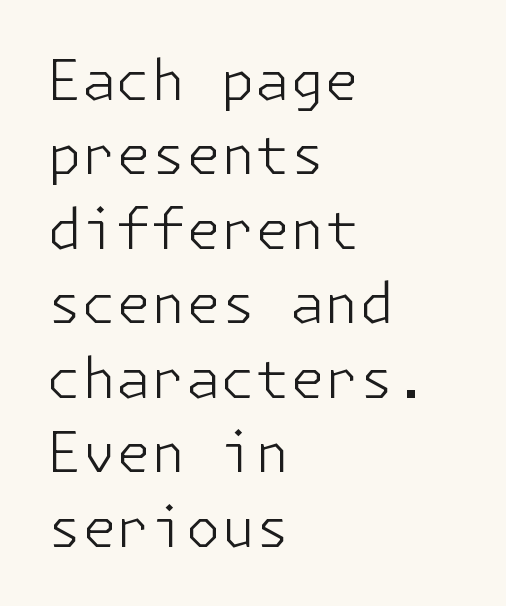
The image shows 56 px light sans-serif type, upright; set left-aligned, normal line spacing (1.33x), normal letter spacing, not underlined; low stroke contrast and a medium x-height.
